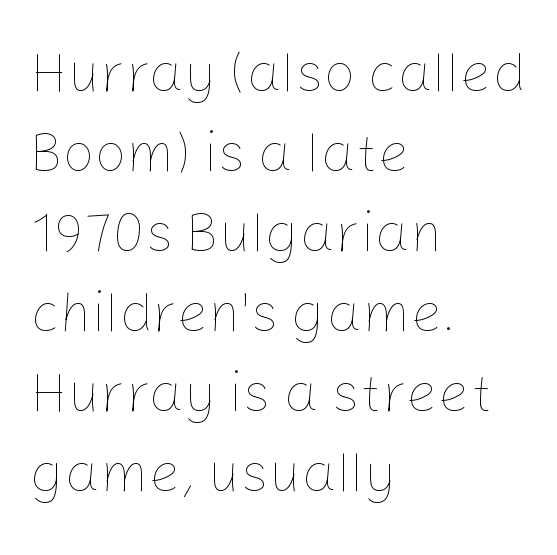
The line-height multiplier appears to be the usual default. Tracking value appears to be zero — textbook default spacing. Does the copy run flush right? No — it runs flush left. These lines are rendered in a variable-pitch font.
